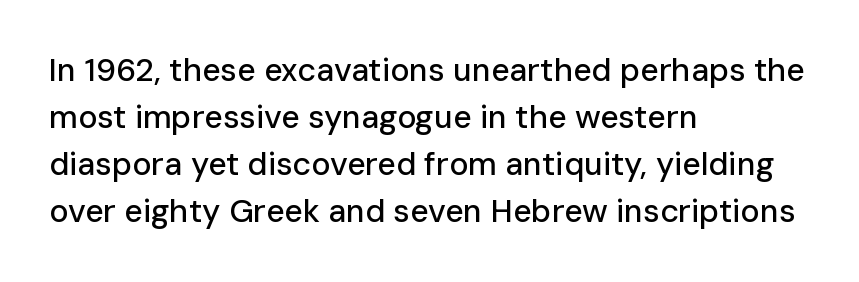
{"serif": "no", "italic": "no", "width": "normal", "stroke_contrast": "low", "x_height": "medium", "monospaced": "no", "underline": "no", "align": "left", "line_spacing": "normal", "line_spacing_ratio": 1.47, "letter_spacing": "normal", "letter_spacing_em": 0.0, "glyph_px": 32}
